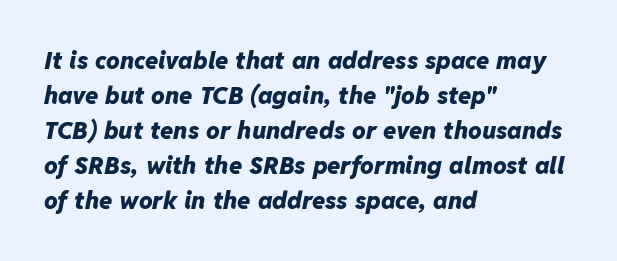
Q: Is the text bold? A: Yes.
Q: Is the text italic (slanted)? A: Yes, it leans right by about 11 degrees.
Q: Is the text underlined? A: No.
Q: How is the paragraph aligned? A: Left-aligned.
Q: Is the spacing between letters normal or unusually wide? A: Normal.
Q: Is the spacing between lines tight, normal or loose? A: Normal.
